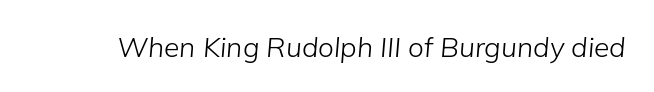
The specimen omits any rule beneath the text block's lines. Summary of weight: not heavy and not bold. Does extra space separate the letters? No, they use regular spacing. The passage shown leans; its letterforms are oblique. The letters advance in unequal steps, a hallmark of proportional type.
